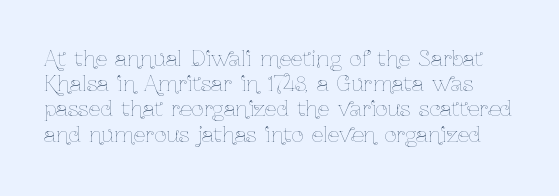
Q: Is the text bold? A: No.
Q: Is the text italic (slanted)? A: No, it is upright.
Q: Is the text underlined? A: No.
Q: Is the spacing between letters normal or unusually wide? A: Normal.
